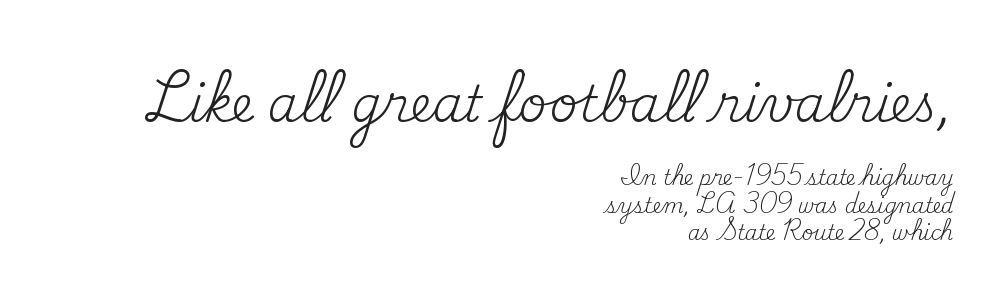
The image shows 49 px regular-weight serif type; set right-aligned, normal line spacing (1.37x), normal letter spacing, not underlined; the first (top) block is 2.45x larger; medium stroke contrast and a small x-height.
